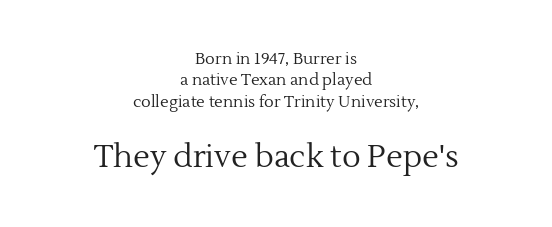
{"serif": "yes", "italic": "no", "bold": "no", "weight": "regular", "width": "normal", "x_height": "medium", "monospaced": "no", "underline": "no", "align": "center", "line_spacing": "normal", "line_spacing_ratio": 1.34, "letter_spacing": "normal", "letter_spacing_em": 0.0, "larger_block": "second", "size_ratio": 1.94, "glyph_px": 31}
